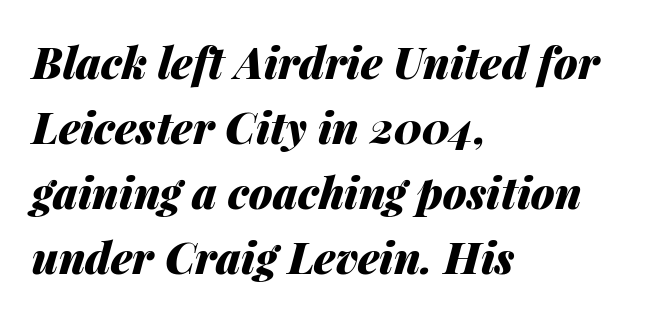
The image shows 43 px heavy type, italic (leaning right); set left-aligned, normal line spacing (1.51x), normal letter spacing, not underlined; medium stroke contrast and a medium x-height.
